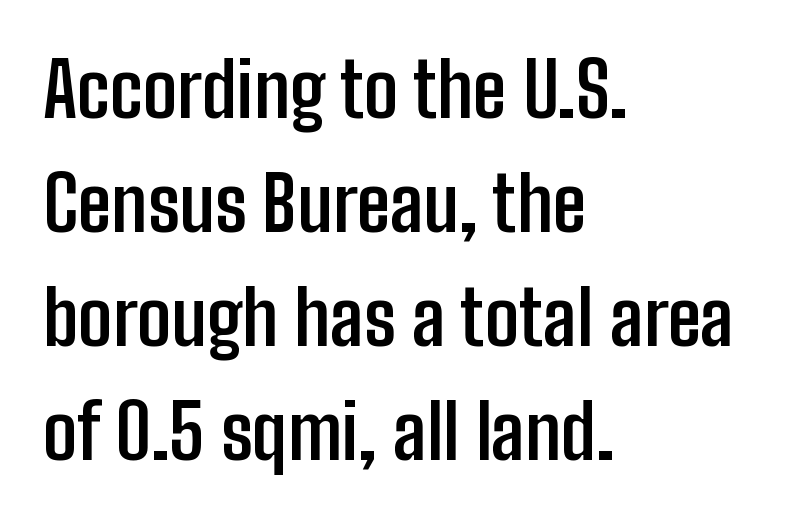
The image shows 76 px semibold, condensed sans-serif type, upright; set left-aligned, normal line spacing (1.5x), normal letter spacing, not underlined; low stroke contrast and a medium x-height.
